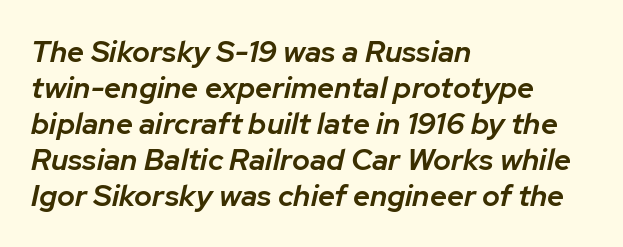
Q: Is the text bold? A: Semi-bold.
Q: Is the text italic (slanted)? A: Yes, it leans right by about 12 degrees.
Q: Is the text underlined? A: No.
Q: How is the paragraph aligned? A: Left-aligned.
Q: Is the spacing between letters normal or unusually wide? A: Normal.
Q: Width (condensed, normal, or wide)? A: Normal.
Q: Stroke contrast? A: Low.
Q: x-height? A: Medium.
Q: Monospaced? A: No.
